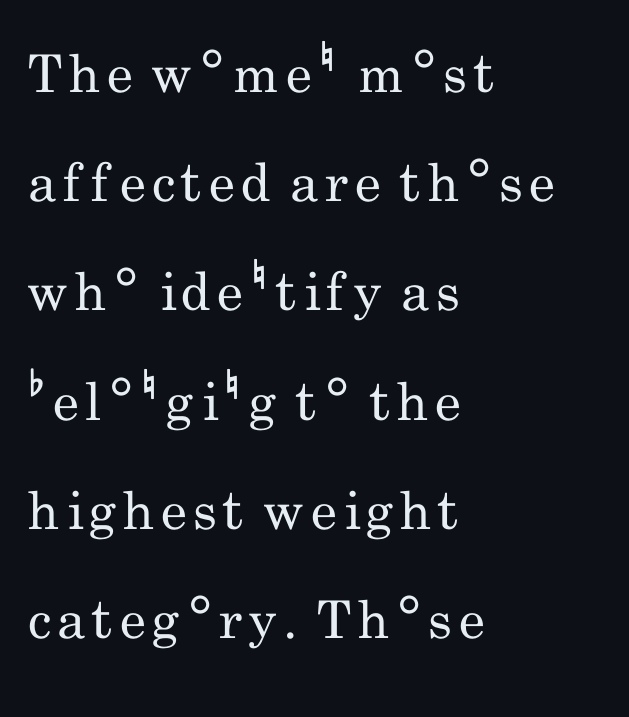
Q: Is the text bold? A: No.
Q: Is the text italic (slanted)? A: No, it is upright.
Q: Is the typeface a serif or a sans-serif typeface? A: Sans-serif.
Q: Is the text underlined? A: No.
Q: How is the paragraph aligned? A: Left-aligned.
Q: Is the spacing between lines tight, normal or loose? A: Loose.
Q: Width (condensed, normal, or wide)? A: Condensed.
Q: Stroke contrast? A: Low.
Q: x-height? A: Small.
Q: Monospaced? A: No.
